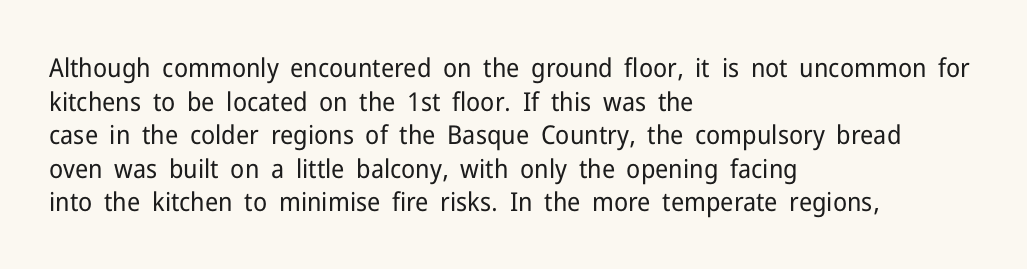
Interline gaps are of average width in this sample. In terms of posture, this sample is upright. Teacher's note: observe the even left margin — that is flush-left alignment. The cut favours lightness, reaching ordinary text weight at its darkest.
